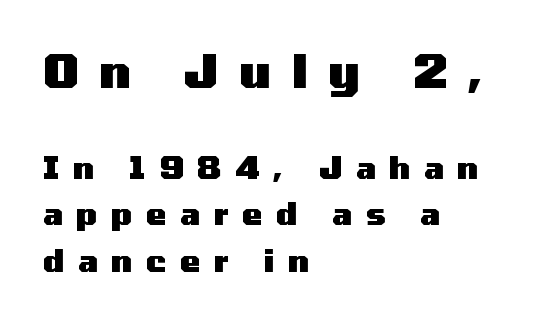
{"serif": "no", "italic": "no", "bold": "yes", "weight": "heavy", "width": "wide", "stroke_contrast": "medium", "x_height": "medium", "monospaced": "no", "underline": "no", "align": "left", "line_spacing": "normal", "line_spacing_ratio": 1.55, "letter_spacing": "wide", "letter_spacing_em": 0.46, "larger_block": "first", "size_ratio": 1.5, "glyph_px": 45}
